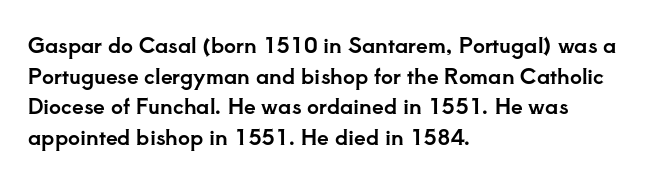
{"italic": "no", "underline": "no", "align": "left", "line_spacing": "normal", "line_spacing_ratio": 1.46, "letter_spacing": "normal", "letter_spacing_em": 0.0, "glyph_px": 21}
